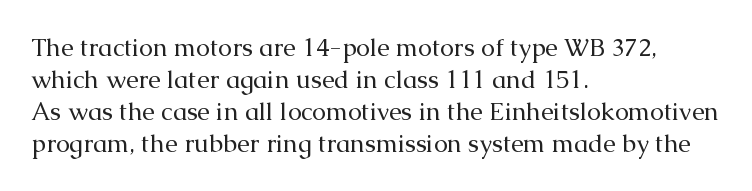
{"italic": "no", "bold": "no", "underline": "no", "align": "left", "line_spacing": "normal", "line_spacing_ratio": 1.28, "letter_spacing": "normal", "letter_spacing_em": 0.0, "glyph_px": 25}
